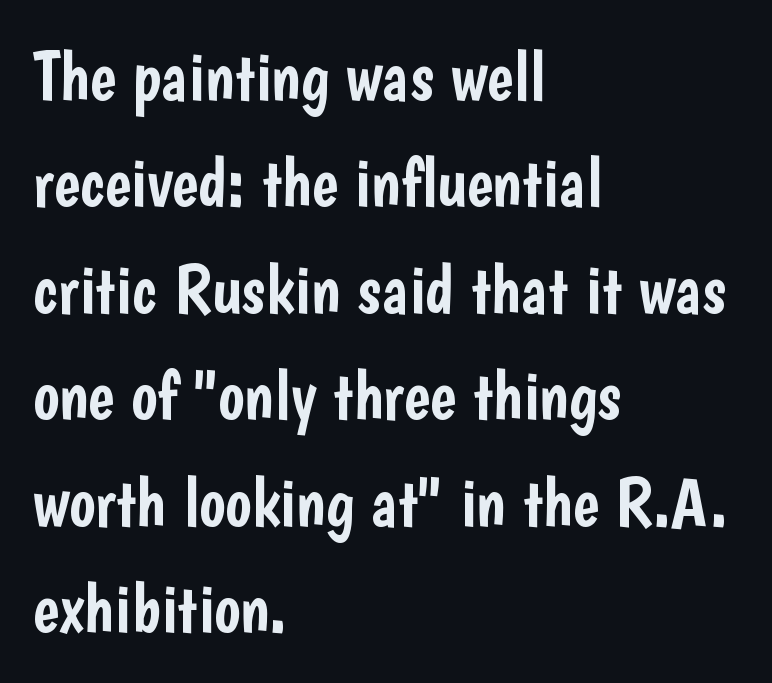
The image shows 70 px condensed sans-serif type, upright; set left-aligned, normal line spacing (1.52x), normal letter spacing, not underlined; low stroke contrast and a medium x-height.
